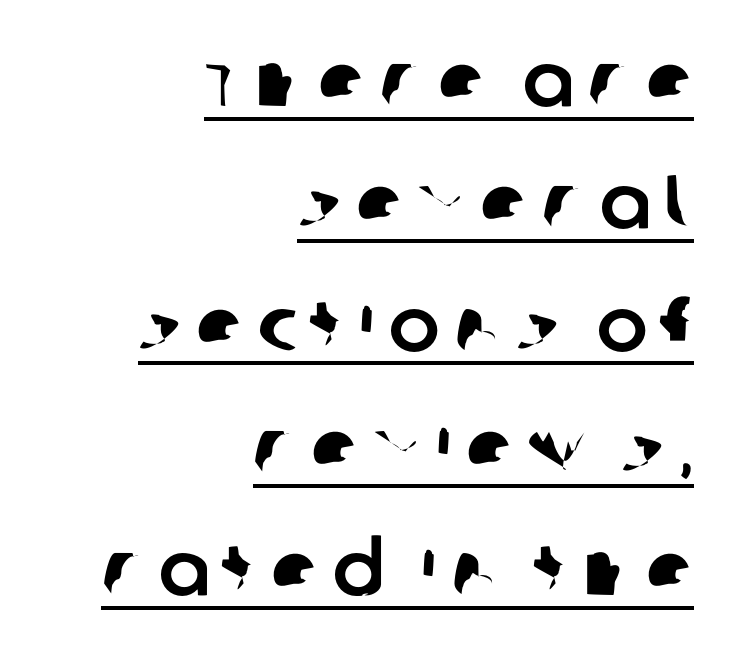
Q: Is the typeface a serif or a sans-serif typeface? A: Sans-serif.
Q: Is the text underlined? A: Yes.
Q: How is the paragraph aligned? A: Right-aligned.
Q: Is the spacing between lines tight, normal or loose? A: Normal.
Q: Width (condensed, normal, or wide)? A: Normal.
Q: Stroke contrast? A: Low.
Q: x-height? A: Large.
Q: Monospaced? A: No.
